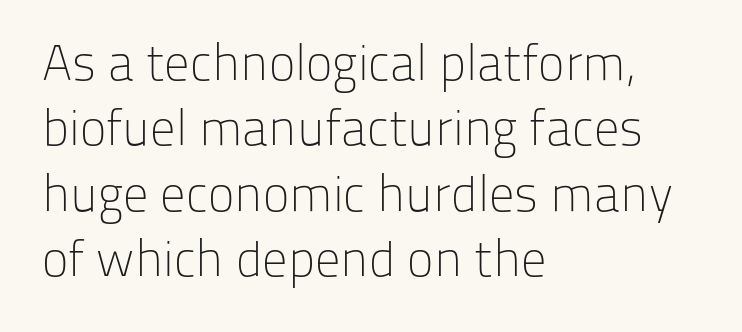
{"serif": "no", "italic": "no", "bold": "no", "weight": "light", "width": "normal", "stroke_contrast": "low", "x_height": "medium", "monospaced": "no", "underline": "no", "align": "left", "line_spacing": "normal", "line_spacing_ratio": 1.31, "letter_spacing": "normal", "letter_spacing_em": 0.0, "glyph_px": 50}
